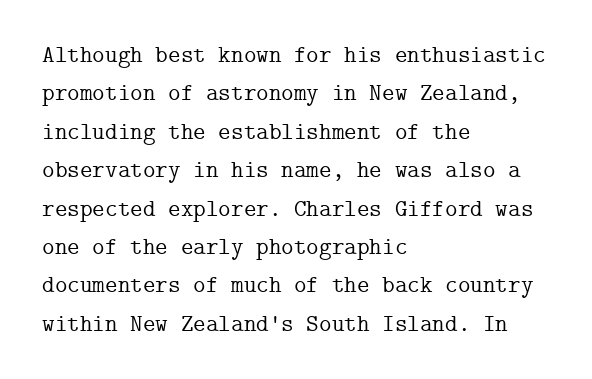
How would I describe the line gaps? Plain and ordinary. Teacher's note: observe the even left margin — that is flush-left alignment. Decoration check: the copy has no underline. Characters follow at the spacing the type designer built in. Is there any slant? The stems are plumb.
